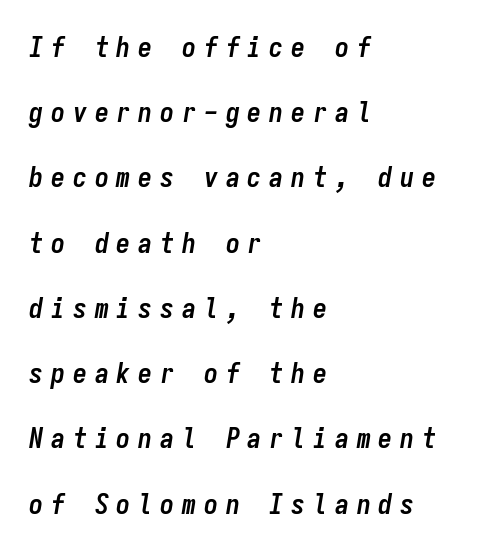
The image shows 28 px semibold, condensed type, italic (leaning right), monospaced; set left-aligned, loose line spacing (2.33x), unusually wide letter spacing (+0.28 em), not underlined; low stroke contrast and a medium x-height.
